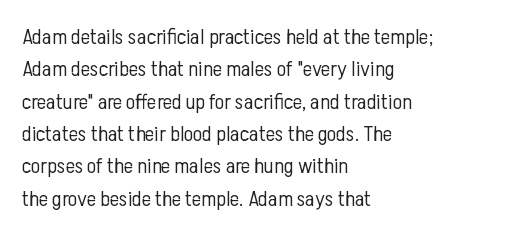
Does extra space separate the letters? No, they use regular spacing. Compared with a typical body face, this is equally light or lighter still. Casual observation: everything's shoved over to the left. This sample keeps an unexceptional amount of space between lines.
